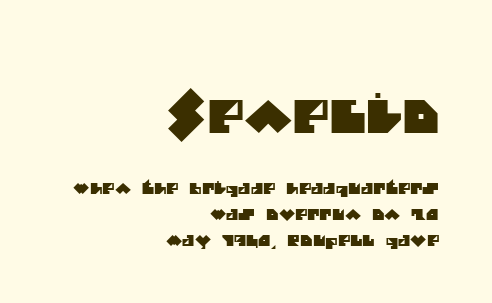
Q: Is the typeface a serif or a sans-serif typeface? A: Sans-serif.
Q: Is the text underlined? A: No.
Q: How is the paragraph aligned? A: Right-aligned.
Q: Is the spacing between letters normal or unusually wide? A: Normal.
Q: Which block of text is set in a larger size, the first (top) or the second (bottom)? A: The first (top) one.
Q: Width (condensed, normal, or wide)? A: Normal.
Q: Stroke contrast? A: Medium.
Q: x-height? A: Large.
Q: Monospaced? A: No.
